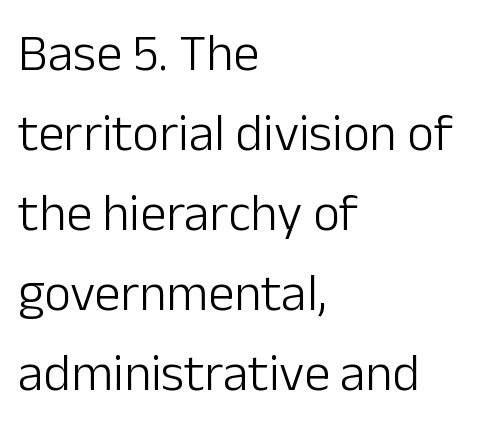
The image shows 52 px light sans-serif type, upright; set left-aligned, normal line spacing (1.54x), normal letter spacing, not underlined; low stroke contrast and a medium x-height.
